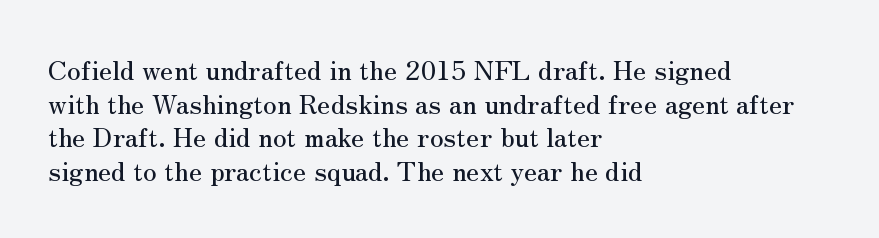
This is the regular roman posture of the typeface. Does extra space separate the letters? No, they use regular spacing. One-word summary of the alignment: left. How would I describe the line gaps? Plain and ordinary.
